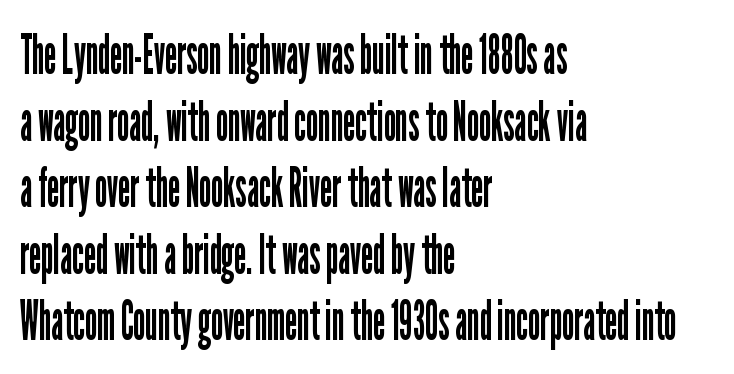
Nothing heavy about these letters — not bold at all. Examine the stroke ends and you'll find no serifs. A student would call this left alignment; a typographer would say flush left, rag right. A bare baseline throughout the passage. Upright lettering throughout.
